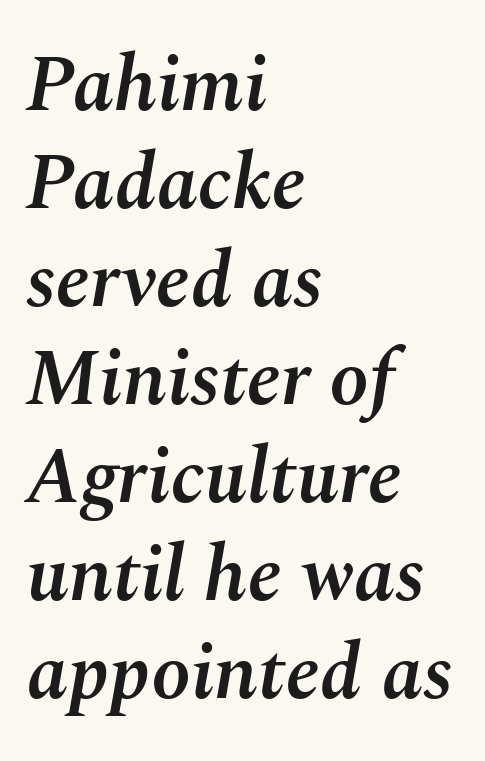
The image shows 79 px semibold type, italic (leaning right); set left-aligned, line spacing 1.24x, normal letter spacing, not underlined; medium stroke contrast and a medium x-height.
